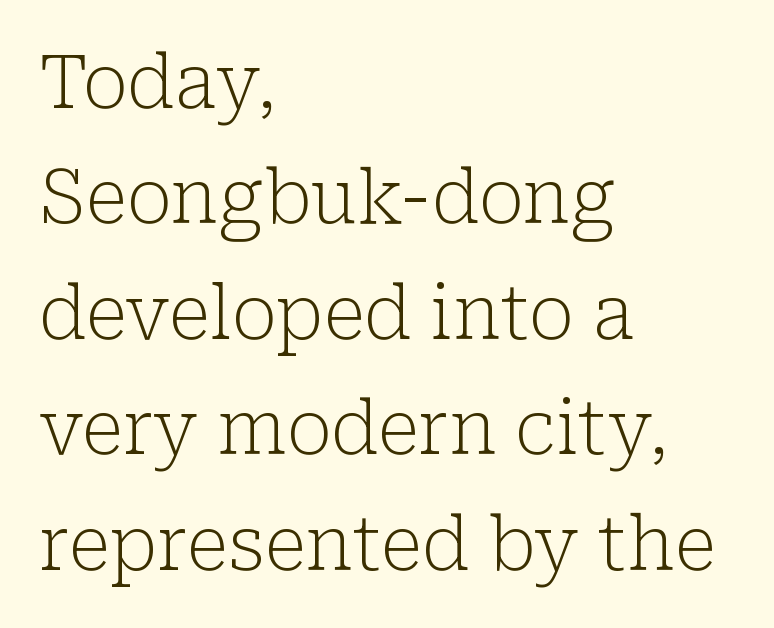
How would I describe the line gaps? Plain and ordinary. These lines are rendered in a variable-pitch font. The gaps between neighbouring characters are ordinary and unremarkable. Descenders hang freely into open space. This is serif lettering, the kind often seen in printed books. Alignment: flush left.
